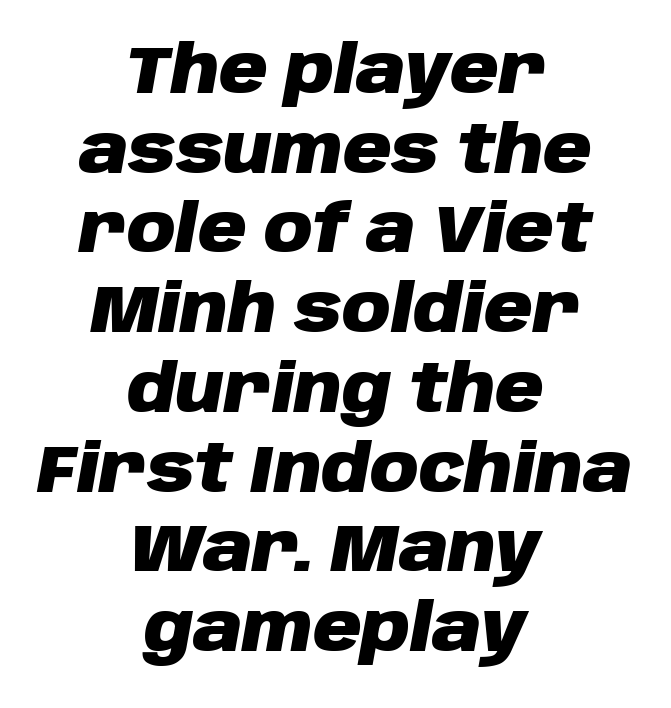
Q: Is the text bold? A: Yes.
Q: Is the text italic (slanted)? A: Yes, it leans right by about 10 degrees.
Q: Is the text underlined? A: No.
Q: How is the paragraph aligned? A: Centered.
Q: Is the spacing between letters normal or unusually wide? A: Normal.
Q: Width (condensed, normal, or wide)? A: Normal.
Q: Stroke contrast? A: Low.
Q: x-height? A: Large.
Q: Monospaced? A: No.
